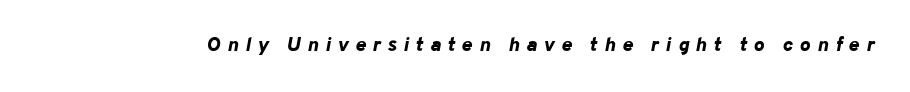
The image shows 20 px bold type, italic (leaning right); set unusually wide letter spacing (+0.34 em), not underlined.
